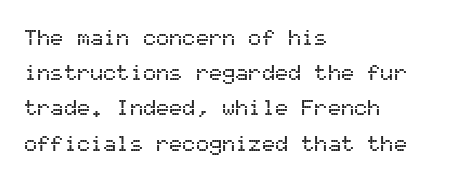
The face used here is rendered with its standard letterfit. A bare baseline throughout the passage. The compositor pushed each line to the left boundary. Regarding leading, the lines here are spaced in the standard way.
